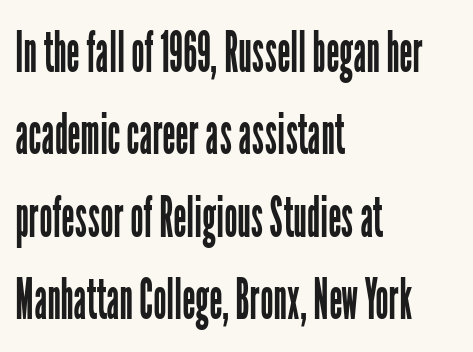
The image shows 58 px regular-weight, condensed sans-serif type, upright; set left-aligned, normal line spacing (1.42x), normal letter spacing, not underlined; low stroke contrast and a medium x-height.
